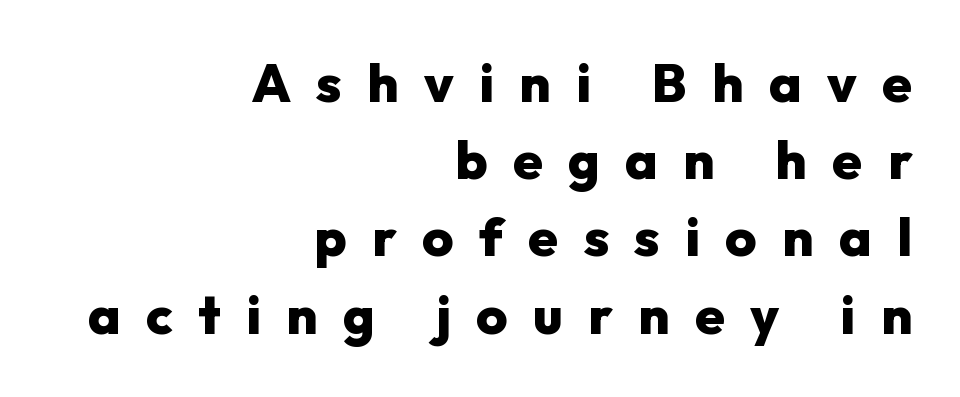
Q: Is the text bold? A: Yes.
Q: Is the text italic (slanted)? A: No, it is upright.
Q: Is the typeface a serif or a sans-serif typeface? A: Sans-serif.
Q: Is the text underlined? A: No.
Q: How is the paragraph aligned? A: Right-aligned.
Q: Is the spacing between letters normal or unusually wide? A: Unusually wide.
Q: Is the spacing between lines tight, normal or loose? A: Normal.
Q: Width (condensed, normal, or wide)? A: Normal.
Q: Stroke contrast? A: Low.
Q: x-height? A: Medium.
Q: Monospaced? A: No.
